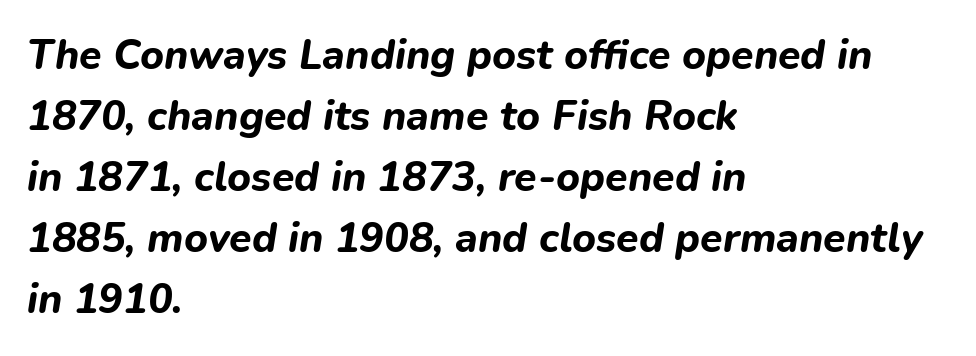
The image shows 41 px bold type, italic (leaning right); set left-aligned, normal line spacing (1.49x), normal letter spacing, not underlined; low stroke contrast and a medium x-height.
